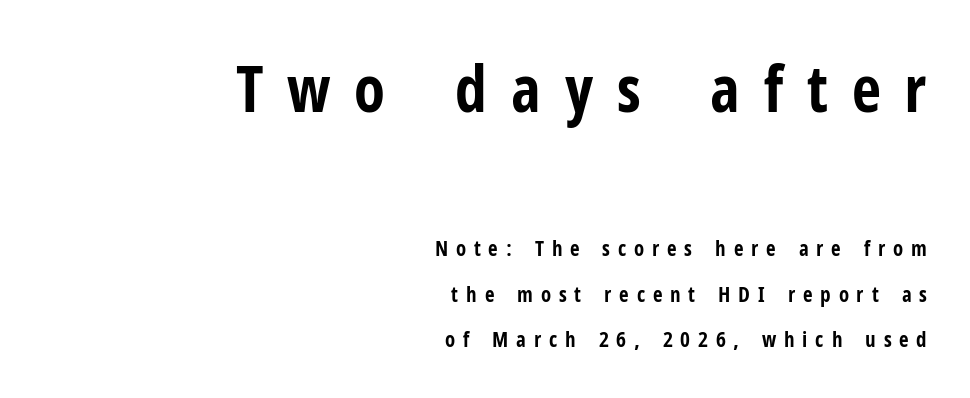
The image shows 64 px bold, condensed sans-serif type, upright; set right-aligned, loose line spacing (2.17x), unusually wide letter spacing (+0.37 em), not underlined; the first (top) block is 3.05x larger; low stroke contrast and a medium x-height.
